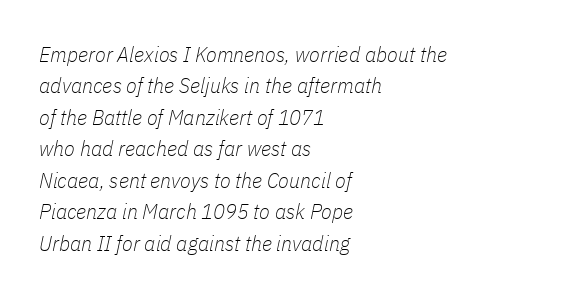
Q: Is the text bold? A: No.
Q: Is the text italic (slanted)? A: Yes, it leans right by about 11 degrees.
Q: Is the text underlined? A: No.
Q: How is the paragraph aligned? A: Left-aligned.
Q: Is the spacing between letters normal or unusually wide? A: Normal.
Q: Is the spacing between lines tight, normal or loose? A: Normal.
